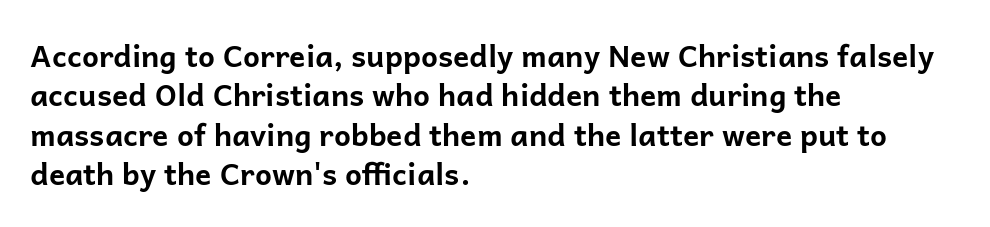
{"serif": "no", "italic": "no", "bold": "yes", "weight": "bold", "width": "normal", "stroke_contrast": "low", "x_height": "medium", "monospaced": "no", "underline": "no", "align": "left", "line_spacing": "normal", "line_spacing_ratio": 1.31, "letter_spacing": "normal", "letter_spacing_em": 0.0, "glyph_px": 30}
